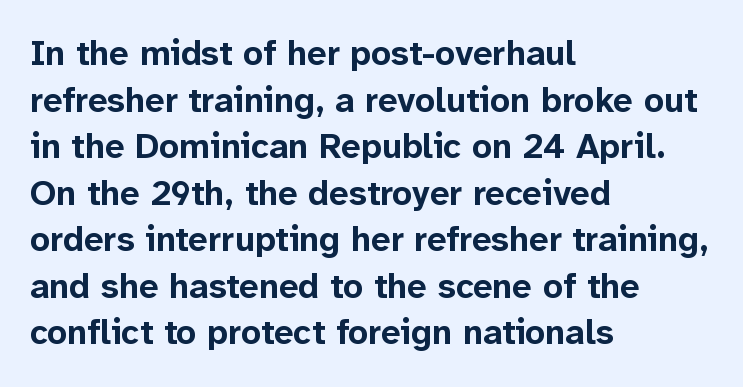
{"serif": "no", "italic": "no", "bold": "yes", "weight": "bold", "width": "normal", "stroke_contrast": "low", "x_height": "medium", "monospaced": "no", "underline": "no", "align": "left", "line_spacing": "normal", "line_spacing_ratio": 1.33, "letter_spacing": "normal", "letter_spacing_em": 0.0, "glyph_px": 35}
